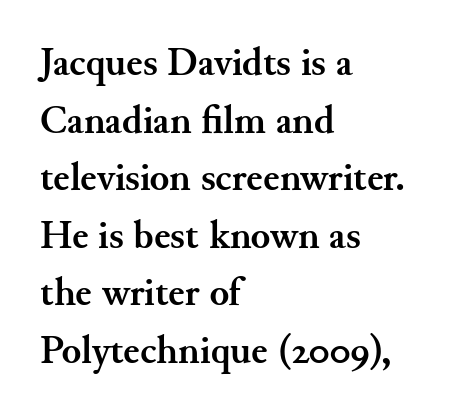
The image shows 40 px semibold serif type, upright; set left-aligned, normal line spacing (1.44x), normal letter spacing, not underlined; medium stroke contrast and a small x-height.
